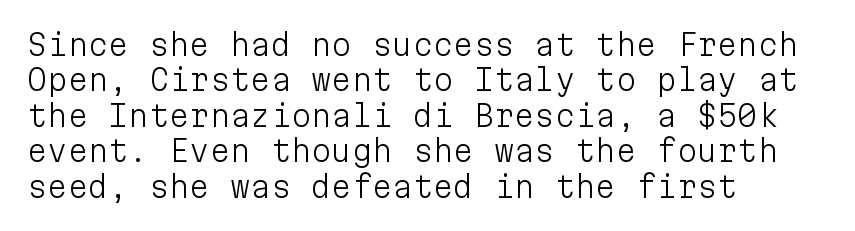
{"serif": "no", "italic": "no", "bold": "no", "weight": "light", "width": "normal", "stroke_contrast": "low", "x_height": "medium", "monospaced": "yes", "underline": "no", "align": "left", "line_spacing_ratio": 1.22, "letter_spacing": "normal", "letter_spacing_em": 0.0, "glyph_px": 29}
